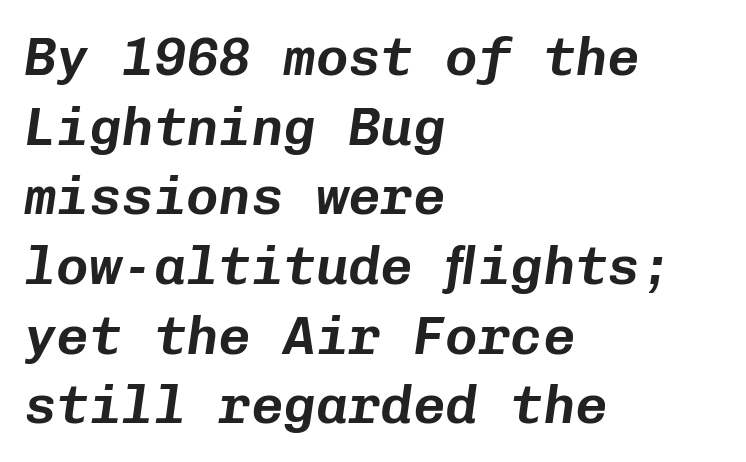
In terms of posture, this sample is oblique. These lines are set flush left with a ragged right edge. The face used here is rendered with its standard letterfit. Looks like terminal output: every glyph gets an equal slot. A typesetter would call this leading conventional body-copy spacing.
